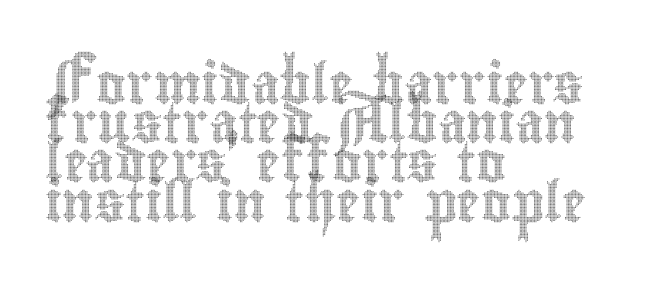
{"italic": "no", "width": "condensed", "x_height": "small", "monospaced": "no", "underline": "no", "align": "left", "line_spacing": "tight", "line_spacing_ratio": 0.98, "letter_spacing": "normal", "letter_spacing_em": 0.0, "glyph_px": 40}
